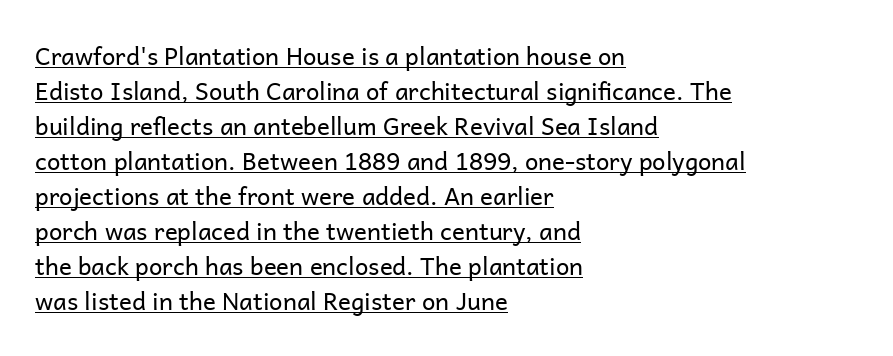
{"italic": "no", "bold": "no", "underline": "yes", "align": "left", "line_spacing": "normal", "line_spacing_ratio": 1.46, "letter_spacing": "normal", "letter_spacing_em": 0.0, "glyph_px": 24}
